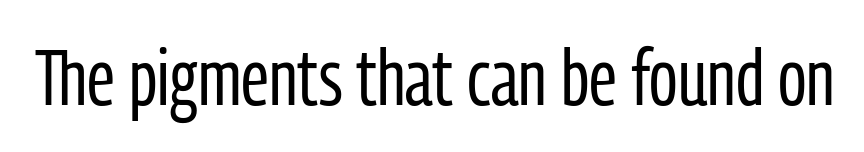
Letter spacing: default. Ascenders rise straight up at ninety degrees. Character widths vary here, with narrow letters taking less room than wide ones. The typeface has the unassuming heft of standard copy or less. The font family rendered here belongs to the sans-serif group.
